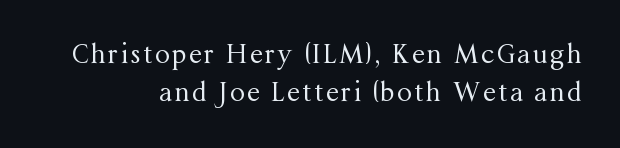
{"italic": "no", "bold": "no", "underline": "no", "align": "right", "line_spacing": "normal", "line_spacing_ratio": 1.47, "glyph_px": 26}
